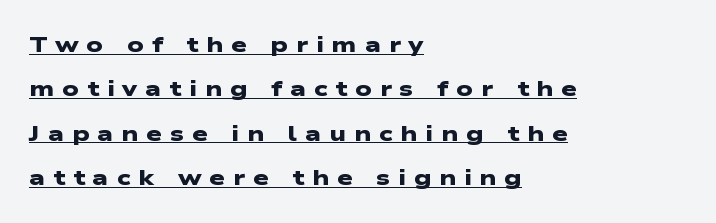
Q: Is the text bold? A: Yes.
Q: Is the text underlined? A: Yes.
Q: How is the paragraph aligned? A: Left-aligned.
Q: Is the spacing between letters normal or unusually wide? A: Unusually wide.
Q: Is the spacing between lines tight, normal or loose? A: Loose.
